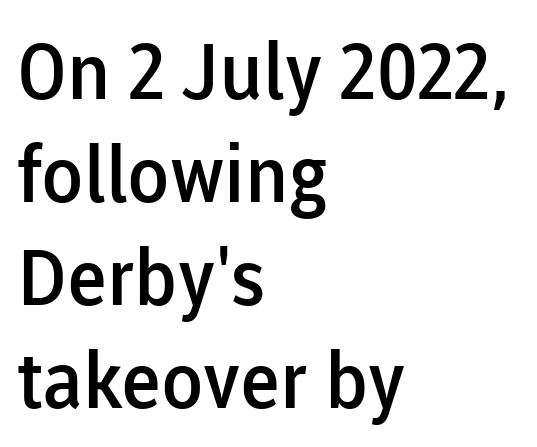
The image shows 78 px semibold sans-serif type, upright; set left-aligned, normal line spacing (1.32x), normal letter spacing, not underlined; low stroke contrast and a medium x-height.
